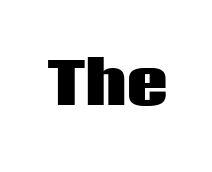
Q: Is the text bold? A: Yes.
Q: Is the text italic (slanted)? A: No, it is upright.
Q: Is the typeface a serif or a sans-serif typeface? A: Sans-serif.
Q: Is the text underlined? A: No.
Q: Is the spacing between letters normal or unusually wide? A: Normal.
Q: Width (condensed, normal, or wide)? A: Normal.
Q: Stroke contrast? A: Low.
Q: x-height? A: Large.
Q: Monospaced? A: No.
